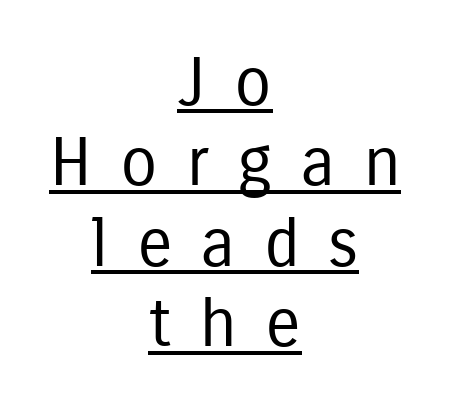
The image shows 67 px regular-weight, condensed sans-serif type, upright; set centered, line spacing 1.2x, unusually wide letter spacing (+0.43 em), underlined; low stroke contrast and a medium x-height.
